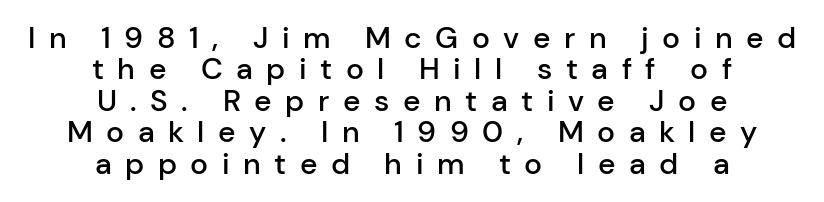
The image shows 30 px semibold sans-serif type, upright; set centered, tight line spacing (1.05x), unusually wide letter spacing (+0.45 em), not underlined; low stroke contrast and a medium x-height.
